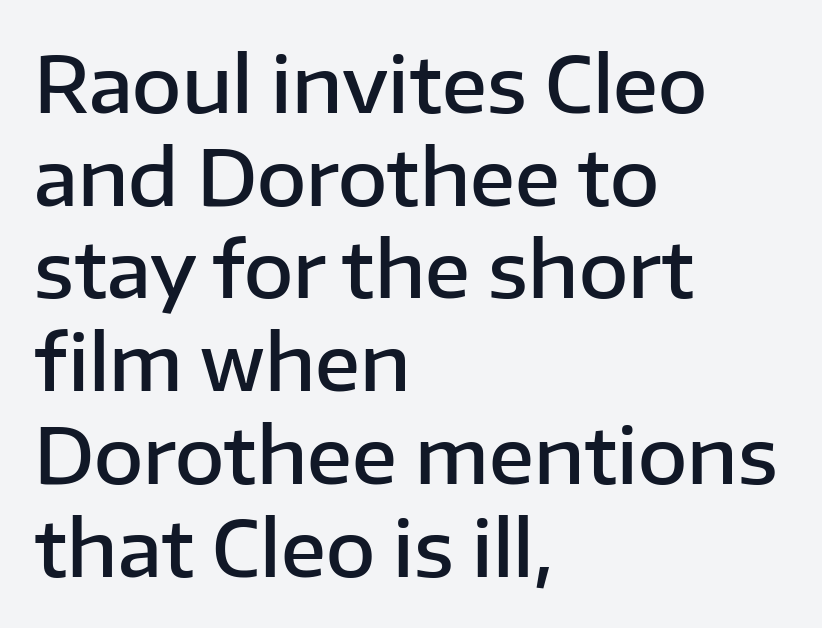
The image shows 76 px semibold sans-serif type, upright; set left-aligned, line spacing 1.22x, normal letter spacing, not underlined; low stroke contrast and a medium x-height.
